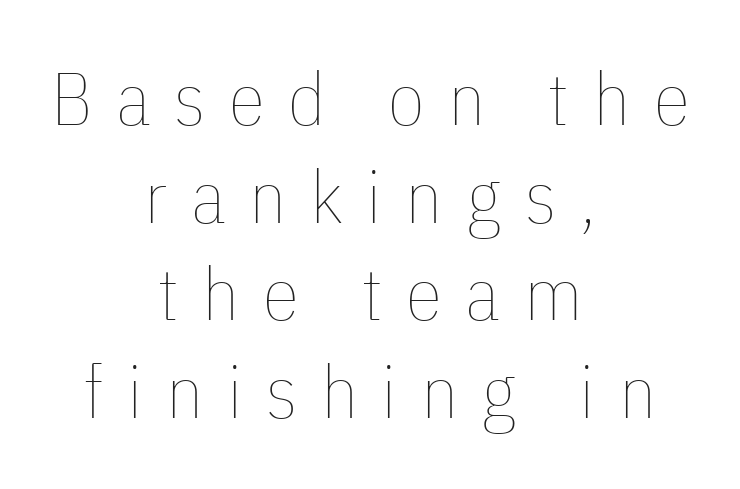
Q: Is the text bold? A: No.
Q: Is the text italic (slanted)? A: No, it is upright.
Q: Is the text underlined? A: No.
Q: How is the paragraph aligned? A: Centered.
Q: Is the spacing between letters normal or unusually wide? A: Unusually wide.
Q: Is the spacing between lines tight, normal or loose? A: Normal.
Q: Width (condensed, normal, or wide)? A: Condensed.
Q: Stroke contrast? A: Low.
Q: x-height? A: Medium.
Q: Monospaced? A: No.
